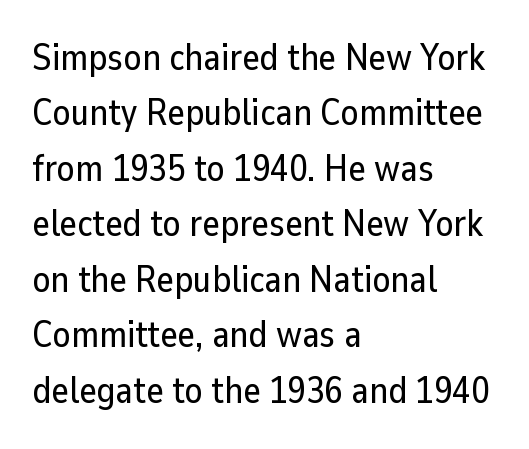
These lines are rendered in a variable-pitch font. A student would call this left alignment; a typographer would say flush left, rag right. Check under the words: just untouched page. The rows are spaced the way most documents space them.
